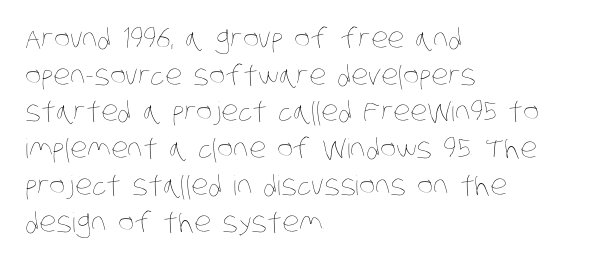
Q: Is the text bold? A: No.
Q: Is the text underlined? A: No.
Q: How is the paragraph aligned? A: Left-aligned.
Q: Is the spacing between letters normal or unusually wide? A: Normal.
Q: Is the spacing between lines tight, normal or loose? A: Normal.
